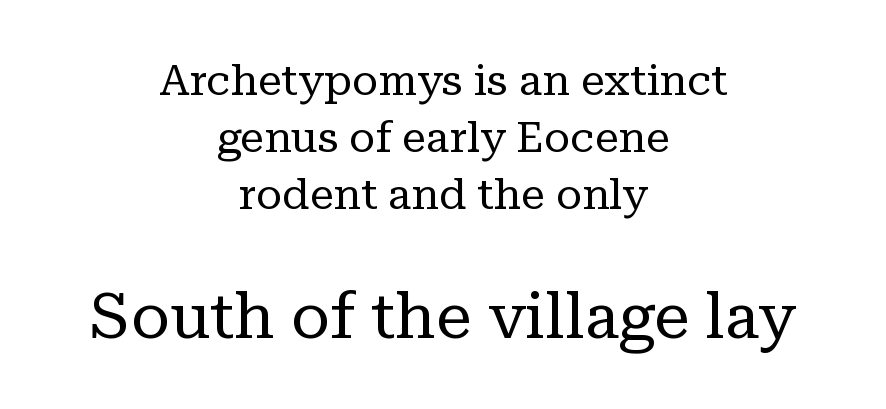
Q: Is the text bold? A: No.
Q: Is the text italic (slanted)? A: No, it is upright.
Q: Is the typeface a serif or a sans-serif typeface? A: Serif.
Q: Is the text underlined? A: No.
Q: How is the paragraph aligned? A: Centered.
Q: Is the spacing between letters normal or unusually wide? A: Normal.
Q: Is the spacing between lines tight, normal or loose? A: Normal.
Q: Which block of text is set in a larger size, the first (top) or the second (bottom)? A: The second (bottom) one.
Q: Width (condensed, normal, or wide)? A: Normal.
Q: Stroke contrast? A: Low.
Q: x-height? A: Medium.
Q: Monospaced? A: No.
